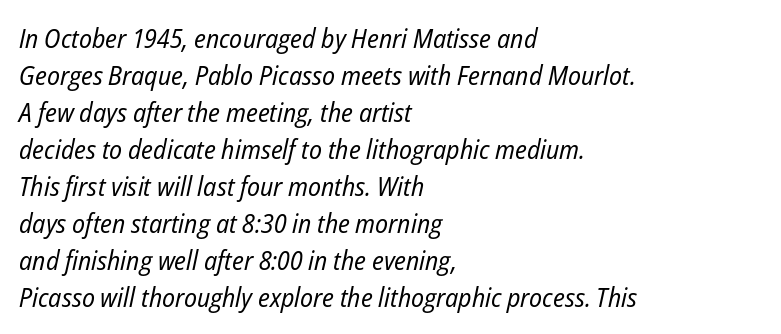
Q: Is the text bold? A: No.
Q: Is the text italic (slanted)? A: Yes, it leans right by about 12 degrees.
Q: Is the text underlined? A: No.
Q: How is the paragraph aligned? A: Left-aligned.
Q: Is the spacing between letters normal or unusually wide? A: Normal.
Q: Is the spacing between lines tight, normal or loose? A: Normal.
